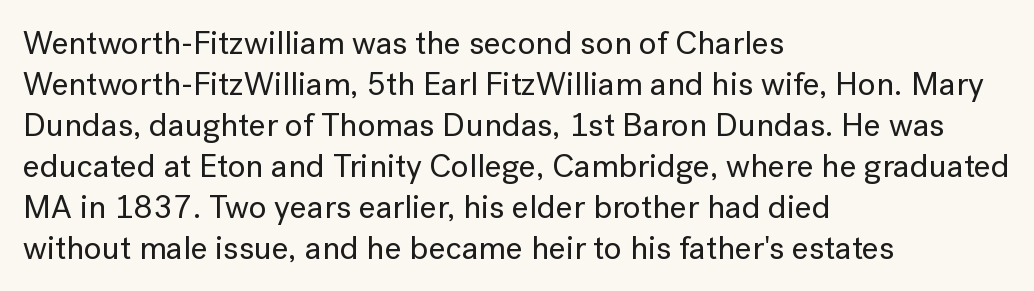
{"serif": "no", "italic": "no", "width": "normal", "stroke_contrast": "low", "x_height": "medium", "monospaced": "no", "underline": "no", "align": "left", "line_spacing_ratio": 1.24, "letter_spacing": "normal", "letter_spacing_em": 0.0, "glyph_px": 33}
